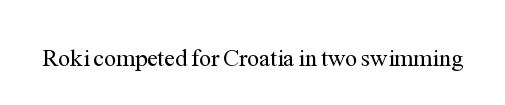
{"italic": "no", "bold": "no", "underline": "no", "letter_spacing": "normal", "letter_spacing_em": 0.0, "glyph_px": 24}
